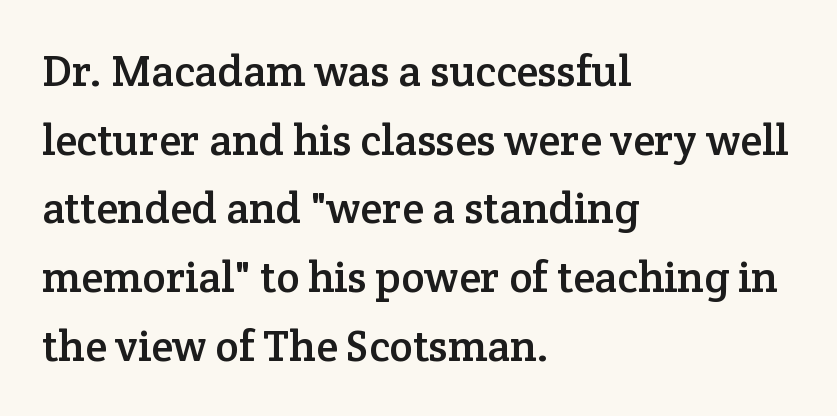
Q: Is the text italic (slanted)? A: No, it is upright.
Q: Is the typeface a serif or a sans-serif typeface? A: Serif.
Q: Is the text underlined? A: No.
Q: How is the paragraph aligned? A: Left-aligned.
Q: Is the spacing between letters normal or unusually wide? A: Normal.
Q: Is the spacing between lines tight, normal or loose? A: Normal.
Q: Width (condensed, normal, or wide)? A: Normal.
Q: Stroke contrast? A: Low.
Q: x-height? A: Medium.
Q: Monospaced? A: No.
